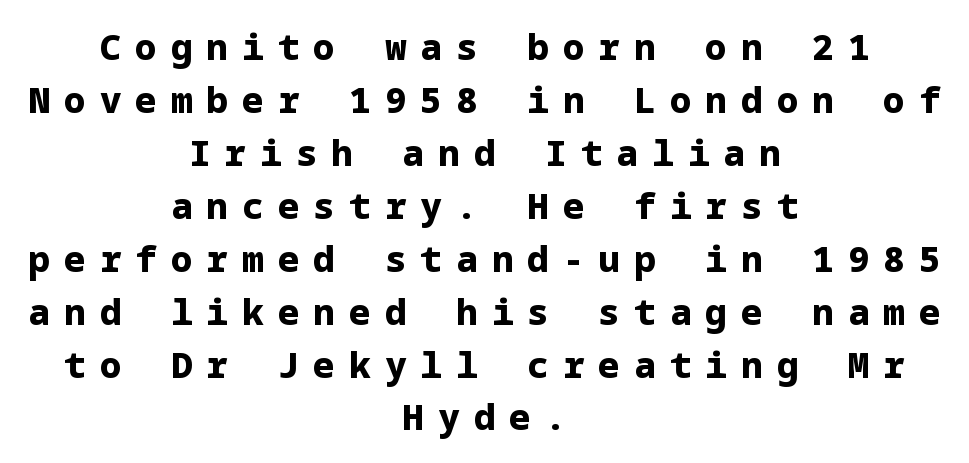
{"serif": "no", "italic": "no", "bold": "yes", "weight": "bold", "width": "normal", "stroke_contrast": "low", "x_height": "medium", "underline": "no", "align": "center", "line_spacing": "normal", "line_spacing_ratio": 1.47, "letter_spacing": "wide", "letter_spacing_em": 0.39, "glyph_px": 36}
